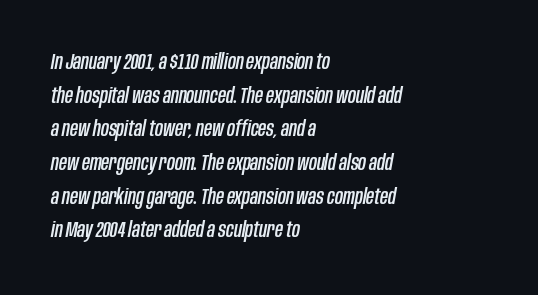
Honestly, the letter spacing is just normal — you wouldn't notice it. Descender tails drop into unmarked territory. Reading down the block, your eye returns to a fixed left position each line. The passage shown leans; its letterforms are oblique. Vertical spacing — default.
